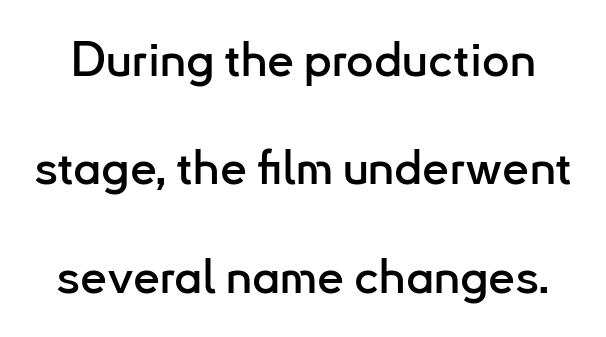
The image shows 48 px sans-serif type, upright; set loose line spacing (2.26x), normal letter spacing, not underlined; low stroke contrast and a small x-height.
